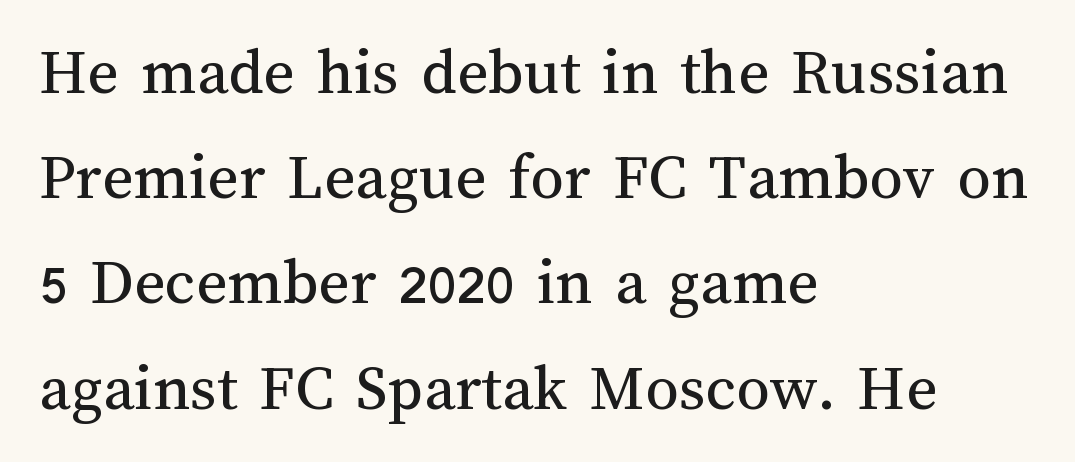
The image shows 67 px regular-weight type, upright; set left-aligned, normal line spacing (1.57x), normal letter spacing, not underlined; medium stroke contrast and a medium x-height.
